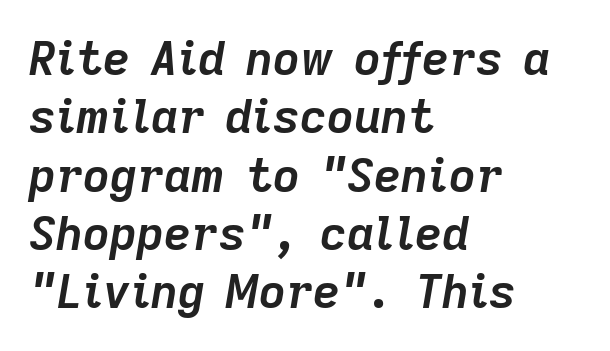
{"italic": "yes", "lean": "right", "slant_degrees": 9, "bold": "yes", "weight": "semibold", "width": "normal", "stroke_contrast": "low", "x_height": "medium", "monospaced": "no", "underline": "no", "align": "left", "line_spacing_ratio": 1.24, "letter_spacing": "normal", "letter_spacing_em": 0.0, "glyph_px": 47}
